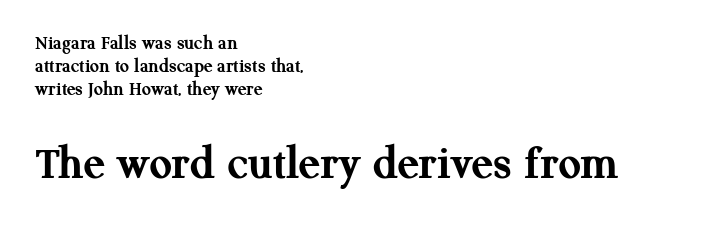
Q: Is the text bold? A: Yes.
Q: Is the text italic (slanted)? A: No, it is upright.
Q: Is the typeface a serif or a sans-serif typeface? A: Serif.
Q: Is the text underlined? A: No.
Q: How is the paragraph aligned? A: Left-aligned.
Q: Is the spacing between letters normal or unusually wide? A: Normal.
Q: Is the spacing between lines tight, normal or loose? A: Tight.
Q: Which block of text is set in a larger size, the first (top) or the second (bottom)? A: The second (bottom) one.
Q: Width (condensed, normal, or wide)? A: Normal.
Q: Stroke contrast? A: Medium.
Q: x-height? A: Medium.
Q: Monospaced? A: No.
